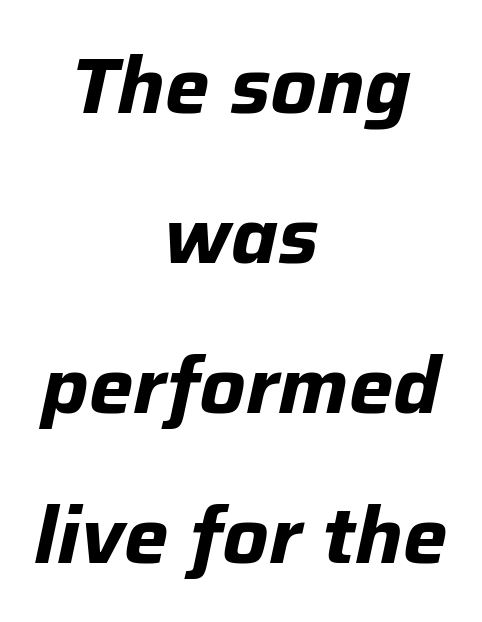
{"italic": "yes", "lean": "right", "slant_degrees": 12, "bold": "yes", "weight": "bold", "width": "normal", "stroke_contrast": "low", "x_height": "medium", "monospaced": "no", "underline": "no", "align": "center", "line_spacing": "loose", "line_spacing_ratio": 1.9, "letter_spacing": "normal", "letter_spacing_em": 0.0, "glyph_px": 79}
